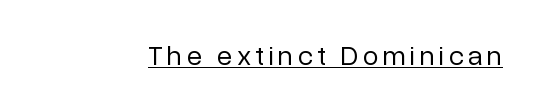
Q: Is the text bold? A: No.
Q: Is the text italic (slanted)? A: No, it is upright.
Q: Is the typeface a serif or a sans-serif typeface? A: Sans-serif.
Q: Is the text underlined? A: Yes.
Q: Width (condensed, normal, or wide)? A: Normal.
Q: Stroke contrast? A: Low.
Q: x-height? A: Medium.
Q: Monospaced? A: No.
